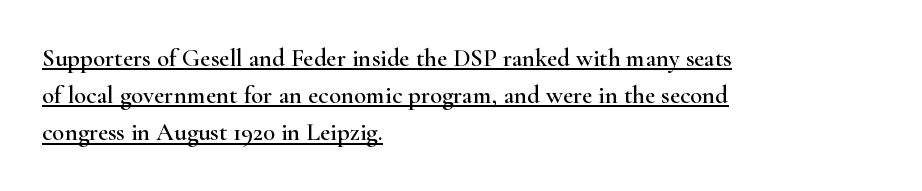
Q: Is the text italic (slanted)? A: No, it is upright.
Q: Is the text underlined? A: Yes.
Q: How is the paragraph aligned? A: Left-aligned.
Q: Is the spacing between letters normal or unusually wide? A: Normal.
Q: Is the spacing between lines tight, normal or loose? A: Normal.
